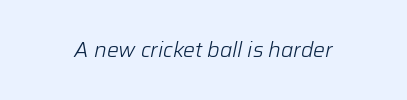
The image shows 21 px text type, italic (leaning right); set normal letter spacing, not underlined.
